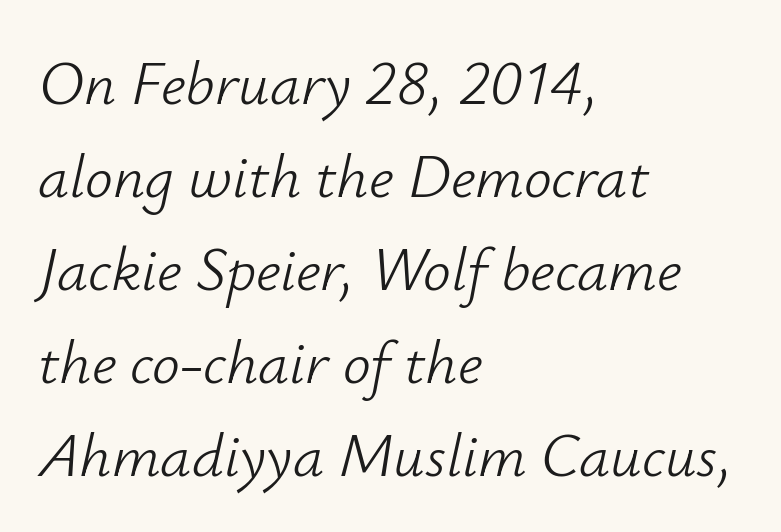
Nobody touched the tracking dial on this one. Whoever set this chose a conventional vertical rhythm. Is the type slanted? Yes — the strokes lean at a clear angle. The area under the type is left untouched.
